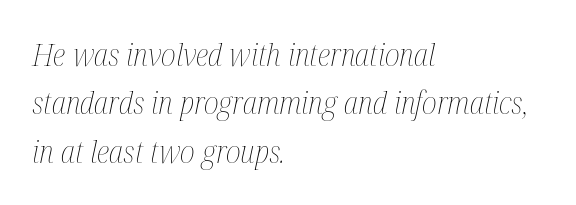
Does the leading feel generous? No, just average. Alignment: flush left. A typesetter would mark this as italic. No word sits above an underline.
